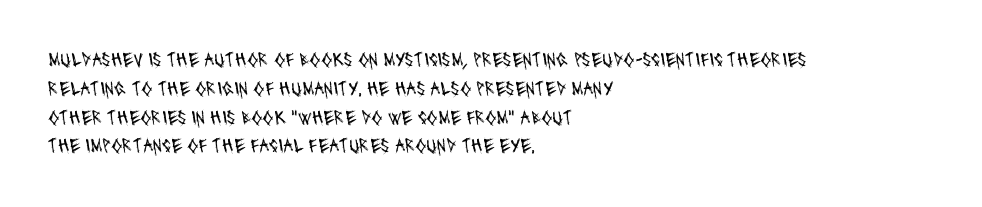
{"bold": "no", "underline": "no", "align": "left", "line_spacing": "normal", "line_spacing_ratio": 1.44, "letter_spacing": "normal", "letter_spacing_em": 0.0, "glyph_px": 20}
